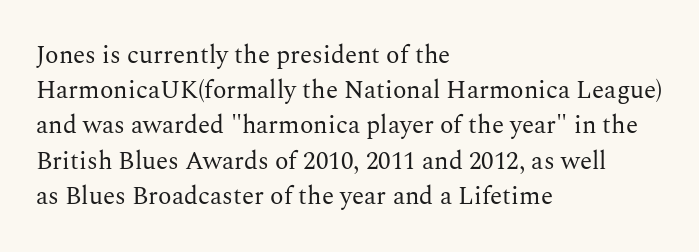
Q: Is the text bold? A: No.
Q: Is the text italic (slanted)? A: No, it is upright.
Q: Is the text underlined? A: No.
Q: How is the paragraph aligned? A: Left-aligned.
Q: Is the spacing between letters normal or unusually wide? A: Normal.
Q: Is the spacing between lines tight, normal or loose? A: Normal.
